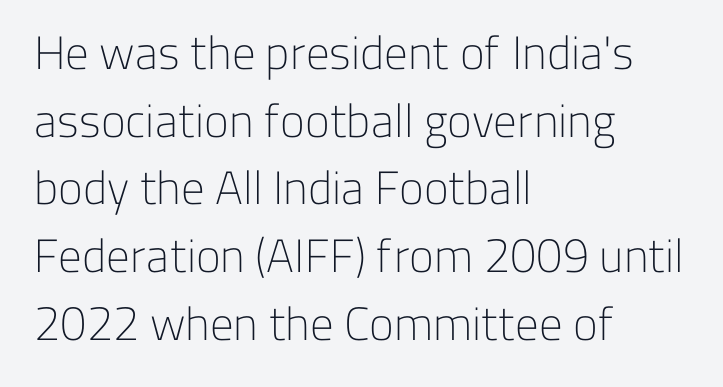
In terms of posture, this sample is upright. Teacher's note: observe the even left margin — that is flush-left alignment. Descenders are the only things crossing below the line. The rendering uses natural spacing where letterforms have individual widths. Stroke terminals: plain, sans-serif. A normal amount of white space separates one row of letters from the next.
